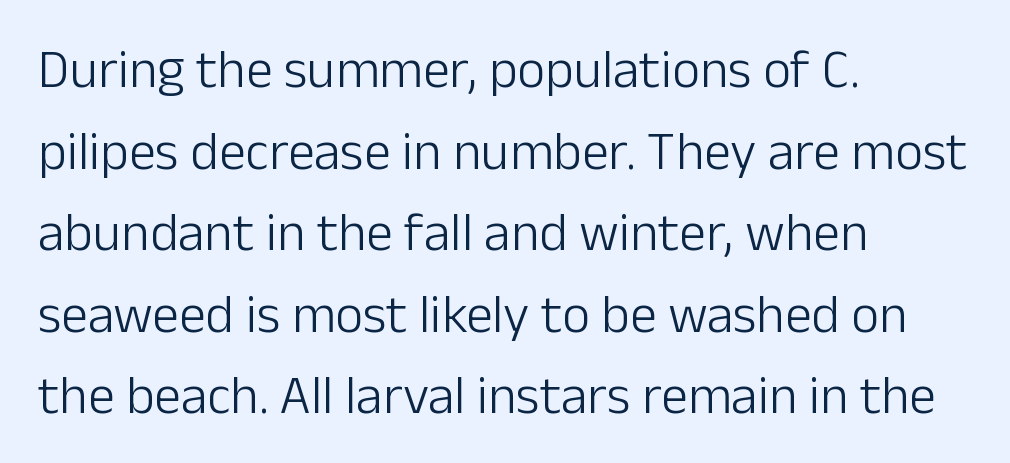
Q: Is the text bold? A: No.
Q: Is the text italic (slanted)? A: No, it is upright.
Q: Is the typeface a serif or a sans-serif typeface? A: Sans-serif.
Q: Is the text underlined? A: No.
Q: How is the paragraph aligned? A: Left-aligned.
Q: Is the spacing between letters normal or unusually wide? A: Normal.
Q: Is the spacing between lines tight, normal or loose? A: Normal.
Q: Width (condensed, normal, or wide)? A: Normal.
Q: Stroke contrast? A: Low.
Q: x-height? A: Medium.
Q: Monospaced? A: No.
